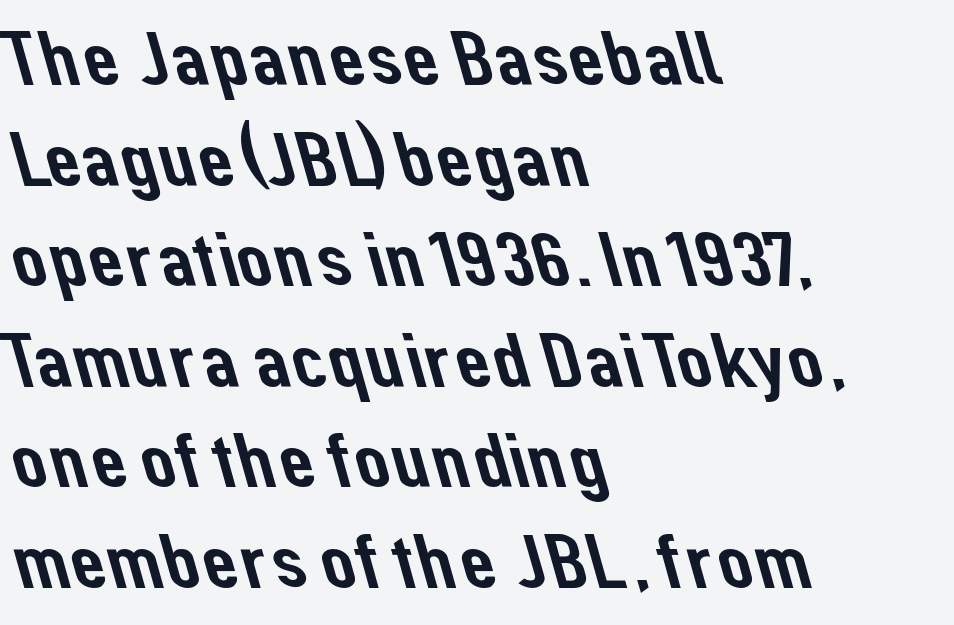
Q: Is the typeface a serif or a sans-serif typeface? A: Sans-serif.
Q: Is the text underlined? A: No.
Q: How is the paragraph aligned? A: Left-aligned.
Q: Is the spacing between letters normal or unusually wide? A: Normal.
Q: Is the spacing between lines tight, normal or loose? A: Normal.
Q: Width (condensed, normal, or wide)? A: Normal.
Q: Stroke contrast? A: Low.
Q: x-height? A: Medium.
Q: Monospaced? A: No.
